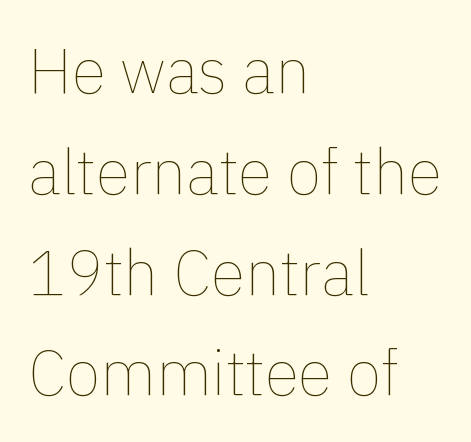
The image shows 63 px thin type, upright; set left-aligned, normal line spacing (1.6x), normal letter spacing, not underlined; a medium x-height.
